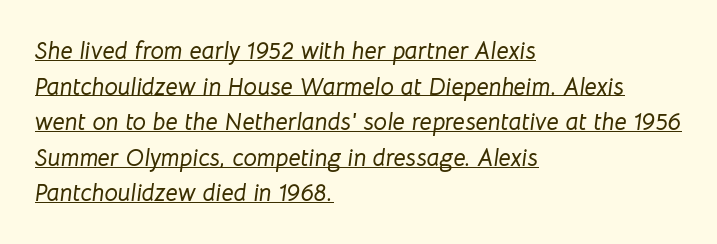
{"italic": "yes", "lean": "right", "slant_degrees": 8, "underline": "yes", "align": "left", "line_spacing": "normal", "line_spacing_ratio": 1.48, "letter_spacing": "normal", "letter_spacing_em": 0.0, "glyph_px": 24}
